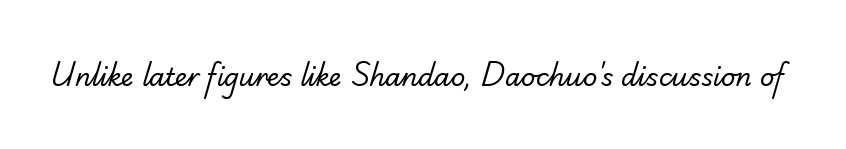
Ink coverage per letter is moderate at most. Check the space under the baseline: it is left empty. Nobody touched the tracking dial on this one.
